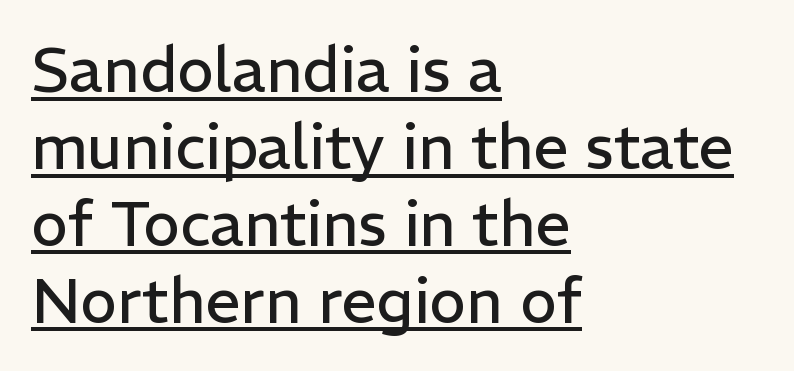
{"serif": "no", "italic": "no", "bold": "no", "weight": "regular", "width": "normal", "stroke_contrast": "low", "x_height": "medium", "monospaced": "no", "underline": "yes", "align": "left", "line_spacing_ratio": 1.24, "letter_spacing": "normal", "letter_spacing_em": 0.0, "glyph_px": 62}
